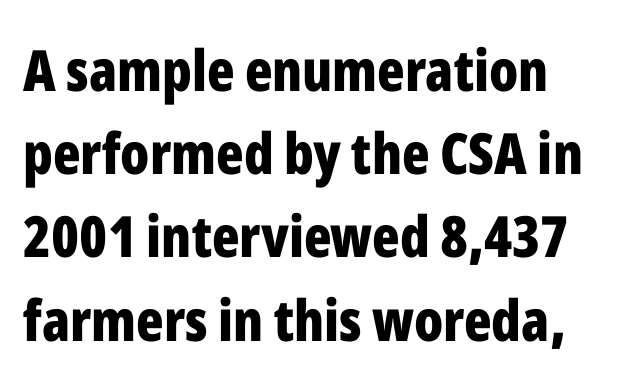
{"serif": "no", "italic": "no", "bold": "yes", "weight": "bold", "width": "condensed", "stroke_contrast": "low", "x_height": "medium", "monospaced": "no", "underline": "no", "align": "left", "line_spacing": "normal", "line_spacing_ratio": 1.46, "letter_spacing": "normal", "letter_spacing_em": 0.0, "glyph_px": 57}
